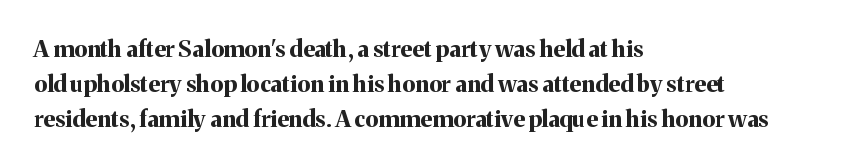
{"italic": "no", "bold": "yes", "underline": "no", "align": "left", "line_spacing": "normal", "line_spacing_ratio": 1.52, "letter_spacing": "normal", "letter_spacing_em": 0.0, "glyph_px": 23}
